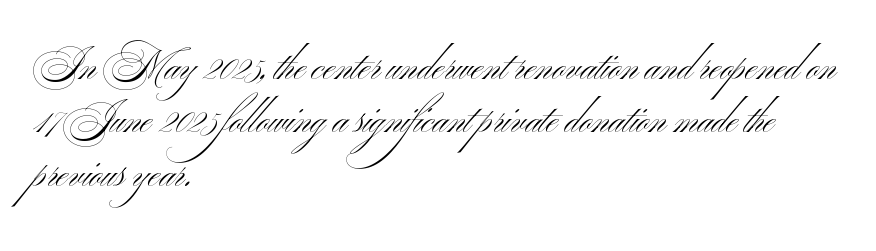
Any mark beneath the type? The region is blank. Alignment: flush left. The letterforms sit shoulder to shoulder at normal distance.
